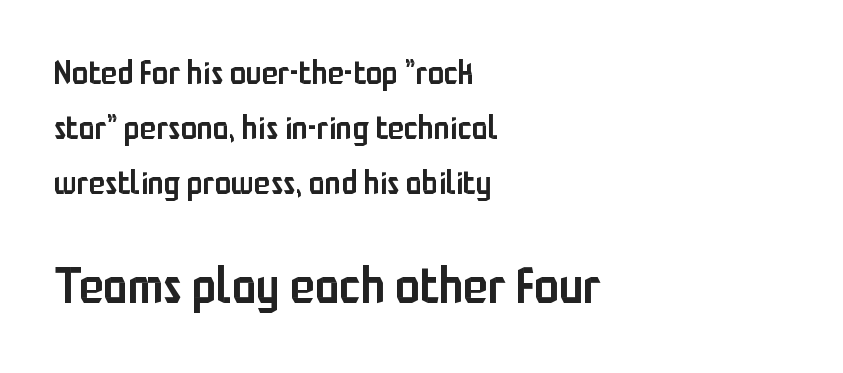
Q: Is the text bold? A: Semi-bold.
Q: Is the text italic (slanted)? A: No, it is upright.
Q: Is the typeface a serif or a sans-serif typeface? A: Sans-serif.
Q: Is the text underlined? A: No.
Q: How is the paragraph aligned? A: Left-aligned.
Q: Is the spacing between letters normal or unusually wide? A: Normal.
Q: Is the spacing between lines tight, normal or loose? A: Normal.
Q: Which block of text is set in a larger size, the first (top) or the second (bottom)? A: The second (bottom) one.
Q: Width (condensed, normal, or wide)? A: Condensed.
Q: Stroke contrast? A: Low.
Q: x-height? A: Medium.
Q: Monospaced? A: No.
